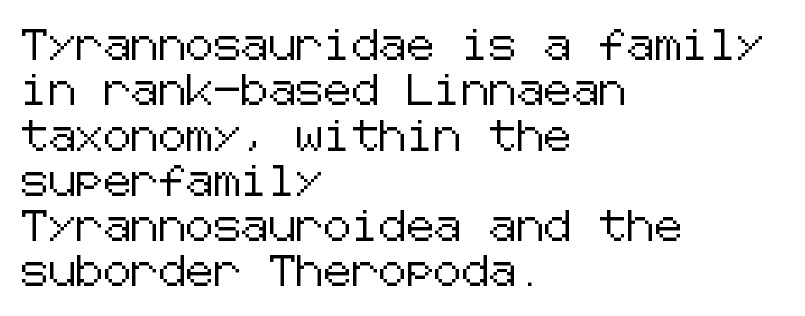
{"serif": "no", "italic": "no", "width": "normal", "stroke_contrast": "low", "x_height": "medium", "underline": "no", "align": "left", "line_spacing": "normal", "line_spacing_ratio": 1.46, "letter_spacing": "normal", "letter_spacing_em": 0.0, "glyph_px": 31}
